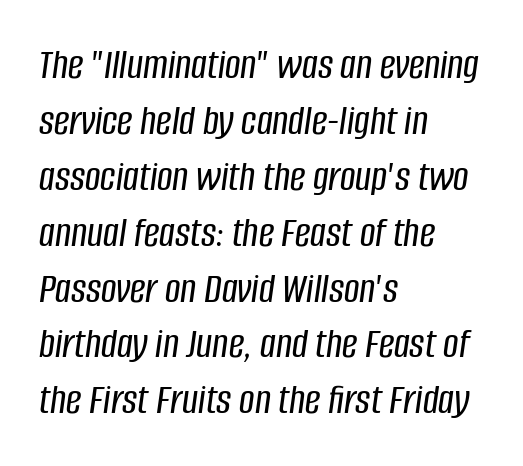
No extra tracking has been applied to these lines. Honestly, there is no underline to notice here at all. The face used here is proportionally spaced, like ordinary book or web type. The typography opts for an oblique posture over an upright one.
